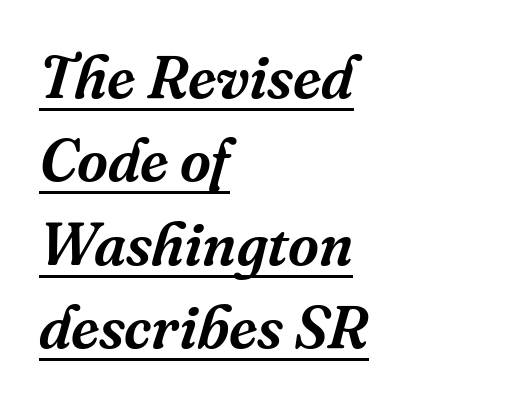
The image shows 60 px serif type, italic (leaning right); set left-aligned, normal line spacing (1.39x), normal letter spacing, underlined; medium stroke contrast and a medium x-height.
